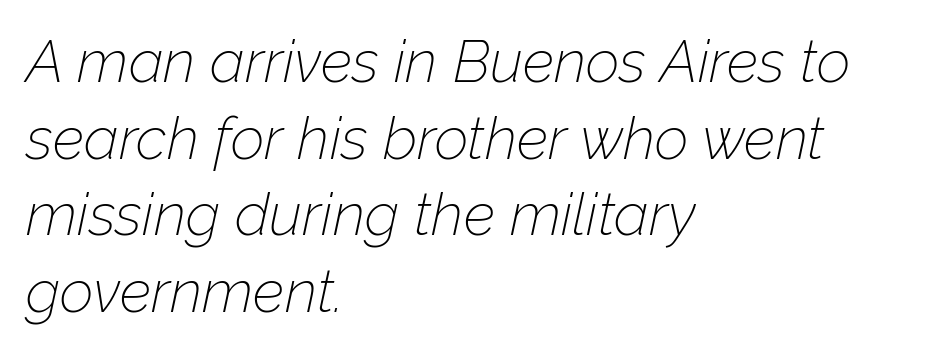
The image shows 59 px thin type, italic (leaning right); set left-aligned, normal line spacing (1.3x), normal letter spacing, not underlined; low stroke contrast and a medium x-height.
